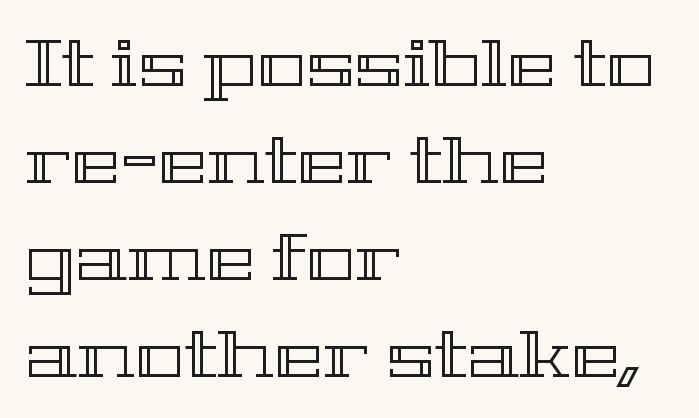
Q: Is the text italic (slanted)? A: No, it is upright.
Q: Is the text underlined? A: No.
Q: How is the paragraph aligned? A: Left-aligned.
Q: Is the spacing between letters normal or unusually wide? A: Normal.
Q: Is the spacing between lines tight, normal or loose? A: Normal.
Q: Width (condensed, normal, or wide)? A: Wide.
Q: x-height? A: Medium.
Q: Monospaced? A: No.
